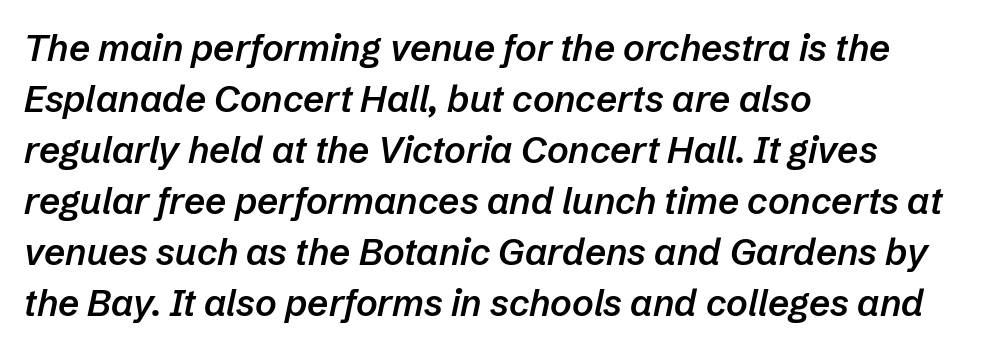
Q: Is the text bold? A: Semi-bold.
Q: Is the text italic (slanted)? A: Yes, it leans right by about 12 degrees.
Q: Is the text underlined? A: No.
Q: How is the paragraph aligned? A: Left-aligned.
Q: Is the spacing between letters normal or unusually wide? A: Normal.
Q: Is the spacing between lines tight, normal or loose? A: Normal.
Q: Width (condensed, normal, or wide)? A: Normal.
Q: Stroke contrast? A: Low.
Q: x-height? A: Medium.
Q: Monospaced? A: No.
